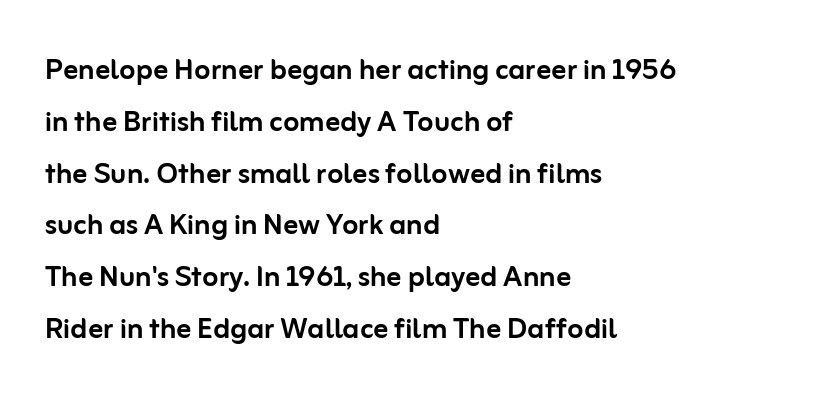
The image shows 37 px sans-serif type, upright; set left-aligned, normal line spacing (1.4x), normal letter spacing, not underlined; low stroke contrast and a medium x-height.
